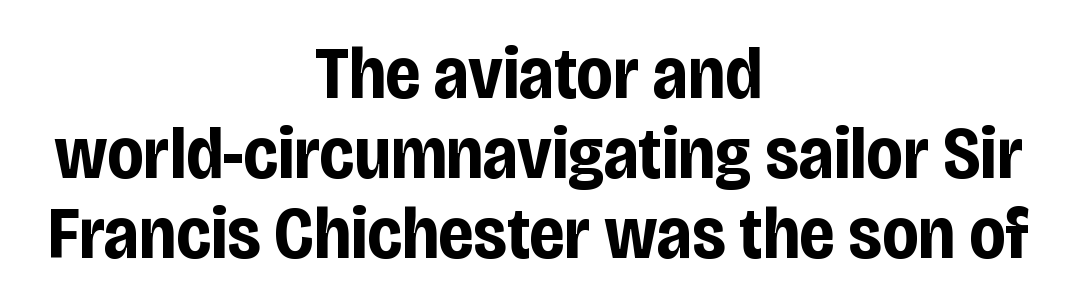
{"serif": "no", "italic": "no", "bold": "yes", "weight": "bold", "width": "condensed", "stroke_contrast": "low", "x_height": "large", "monospaced": "no", "underline": "no", "align": "center", "line_spacing": "tight", "line_spacing_ratio": 1.08, "letter_spacing": "normal", "letter_spacing_em": 0.0, "glyph_px": 74}
